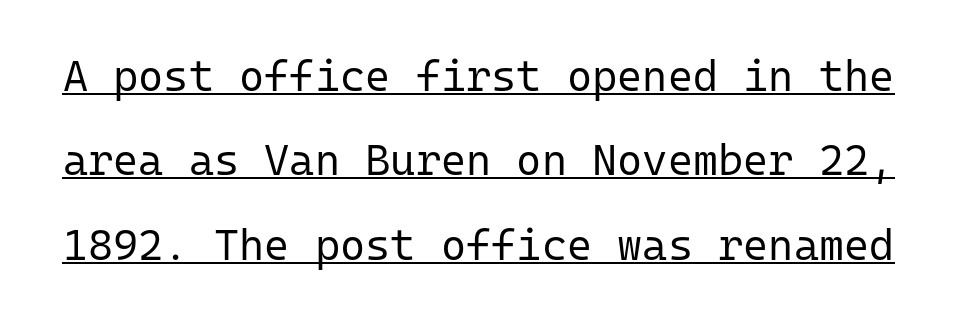
The image shows 43 px regular-weight sans-serif type, upright, monospaced; set loose line spacing (1.96x), normal letter spacing, underlined; low stroke contrast and a medium x-height.
